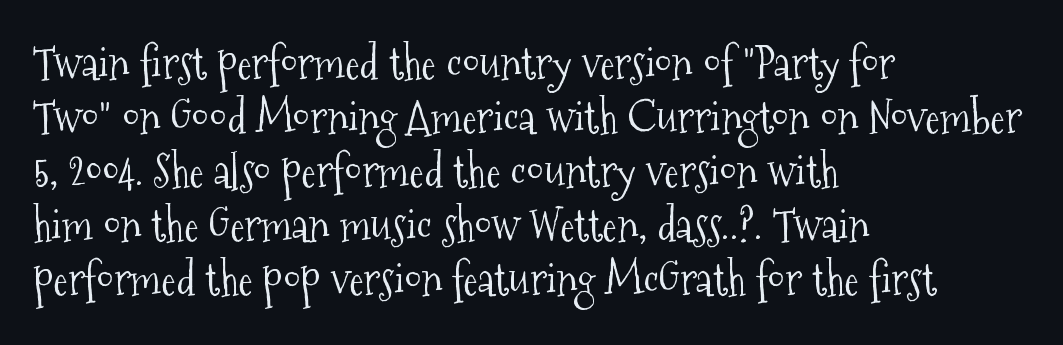
{"serif": "yes", "italic": "no", "bold": "no", "weight": "light", "width": "condensed", "stroke_contrast": "medium", "x_height": "medium", "monospaced": "no", "underline": "no", "align": "left", "line_spacing_ratio": 1.23, "letter_spacing": "normal", "letter_spacing_em": 0.0, "glyph_px": 44}
